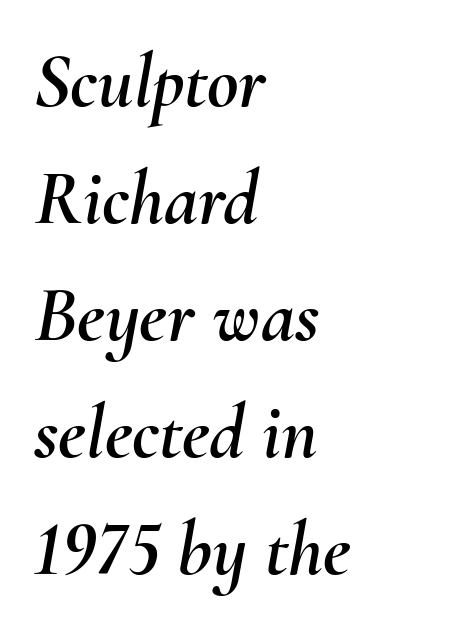
Nobody drew a line under any word here. The designer left line spacing at the default. The setting favours the left margin, as ordinary paragraphs usually do. Is the letter spacing exaggerated? No — it looks like the ordinary default.
